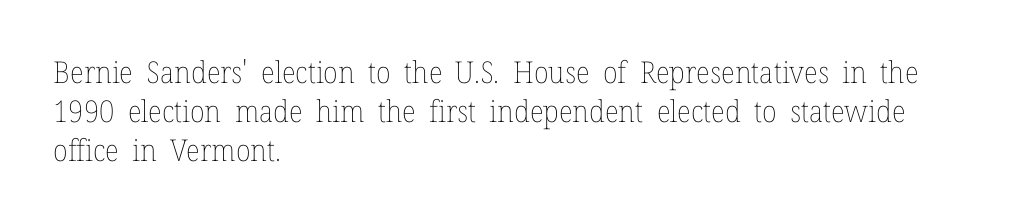
Posture: straight, roman, zero tilt. Spacing between characters is what you'd get straight out of the box. Whoever set this chose a conventional vertical rhythm. These lines are set flush left with a ragged right edge. Spacing verdict: proportional, widths tailored to each character.
